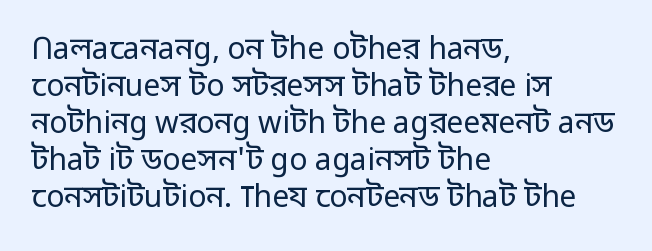
Q: Is the text bold? A: No.
Q: Is the text italic (slanted)? A: No, it is upright.
Q: Is the typeface a serif or a sans-serif typeface? A: Sans-serif.
Q: Is the text underlined? A: No.
Q: How is the paragraph aligned? A: Left-aligned.
Q: Is the spacing between letters normal or unusually wide? A: Normal.
Q: Width (condensed, normal, or wide)? A: Normal.
Q: Stroke contrast? A: Low.
Q: x-height? A: Medium.
Q: Monospaced? A: No.
